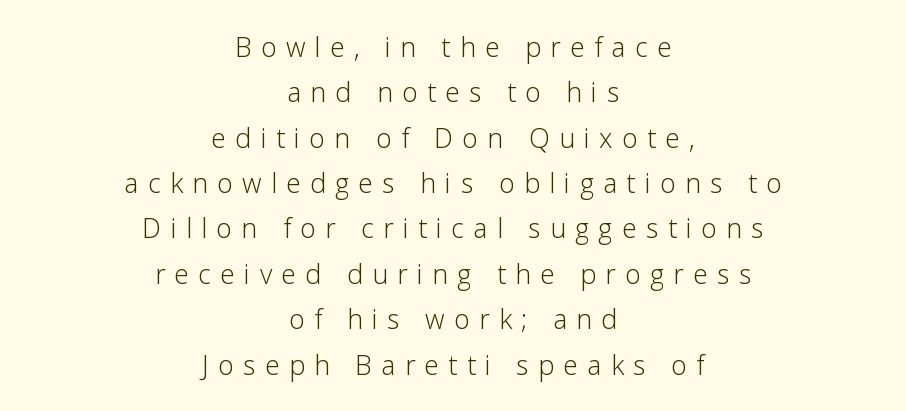
The image shows 27 px text type, upright; set centered, normal line spacing (1.68x), unusually wide letter spacing (+0.34 em), not underlined.
